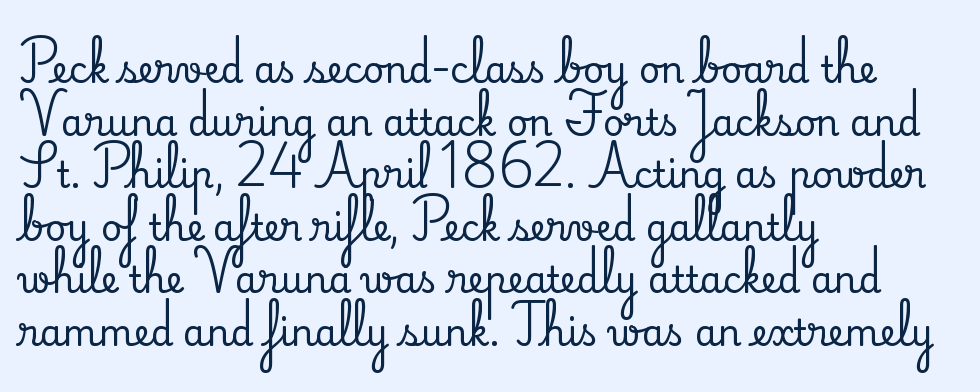
Q: Is the text italic (slanted)? A: No, it is upright.
Q: Is the typeface a serif or a sans-serif typeface? A: Serif.
Q: Is the text underlined? A: No.
Q: How is the paragraph aligned? A: Left-aligned.
Q: Is the spacing between letters normal or unusually wide? A: Normal.
Q: Is the spacing between lines tight, normal or loose? A: Normal.
Q: Width (condensed, normal, or wide)? A: Normal.
Q: Stroke contrast? A: Medium.
Q: x-height? A: Small.
Q: Monospaced? A: No.
